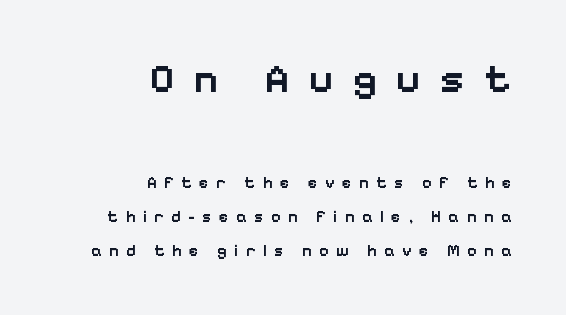
{"serif": "no", "italic": "no", "bold": "semi", "weight": "semibold", "width": "normal", "stroke_contrast": "low", "x_height": "medium", "monospaced": "no", "underline": "no", "align": "right", "line_spacing": "loose", "line_spacing_ratio": 2.11, "letter_spacing": "wide", "letter_spacing_em": 0.47, "larger_block": "first", "size_ratio": 2.56, "glyph_px": 41}
